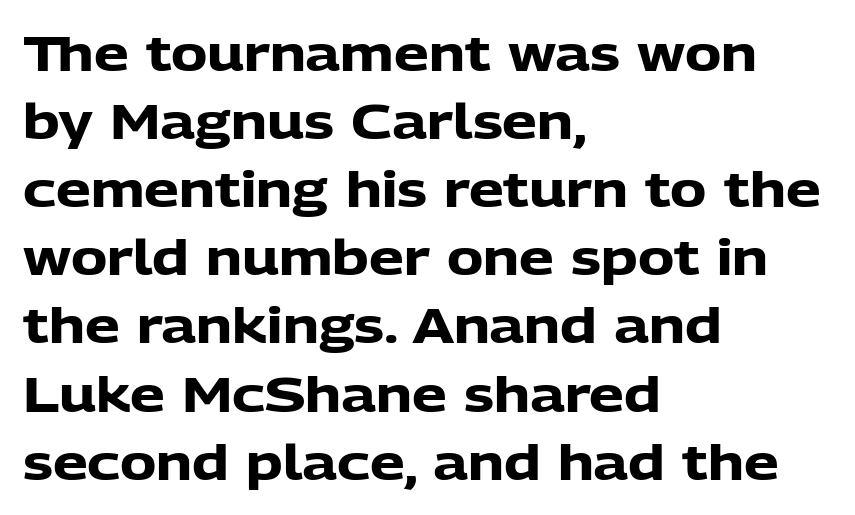
Type without underlining. Where is the straight margin? On the left. You'd pick this weight for a headline — it's a proper bold. Quick note: interline space is typical.
